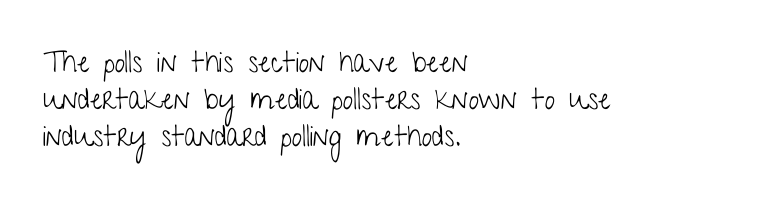
The image shows 29 px light, condensed sans-serif type, upright; set left-aligned, normal line spacing (1.27x), normal letter spacing, not underlined; low stroke contrast and a medium x-height.
